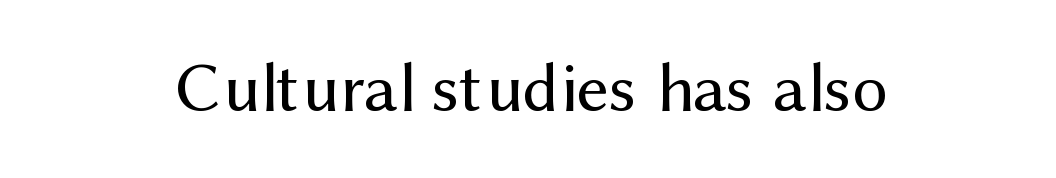
The image shows 71 px regular-weight sans-serif type, upright; set centered, normal letter spacing, not underlined; medium stroke contrast and a medium x-height.
